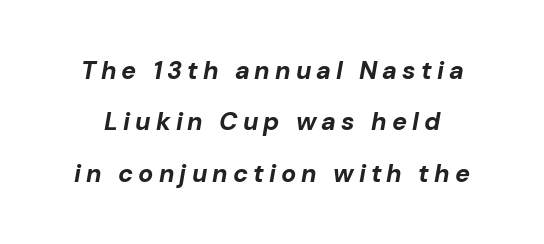
Q: Is the text bold? A: Yes.
Q: Is the text italic (slanted)? A: Yes, it leans right by about 10 degrees.
Q: Is the text underlined? A: No.
Q: Is the spacing between letters normal or unusually wide? A: Unusually wide.
Q: Is the spacing between lines tight, normal or loose? A: Loose.
